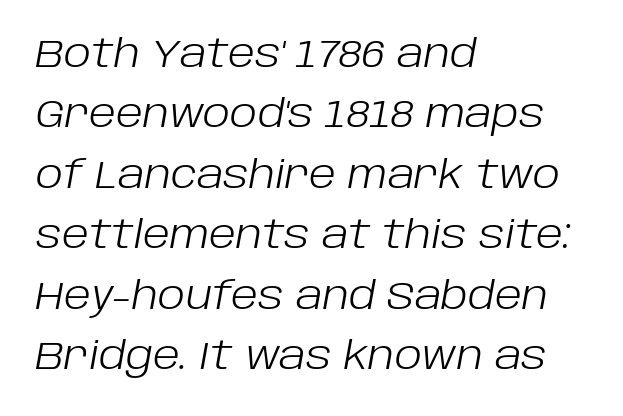
{"italic": "yes", "lean": "right", "slant_degrees": 10, "bold": "no", "weight": "light", "width": "normal", "stroke_contrast": "low", "x_height": "large", "monospaced": "no", "underline": "no", "align": "left", "line_spacing": "normal", "line_spacing_ratio": 1.55, "letter_spacing": "normal", "letter_spacing_em": 0.0, "glyph_px": 39}
